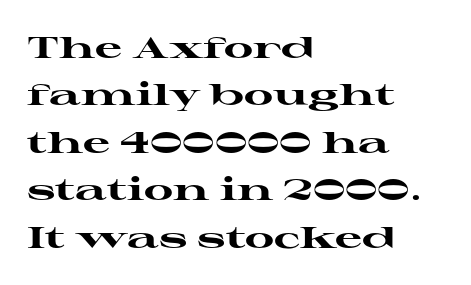
The passage is arranged the way most books set body copy — flush left. Regarding serifs, this sample has them. Quick note: interline space is typical. Quick note: underline off. The letters advance in unequal steps, a hallmark of proportional type.
